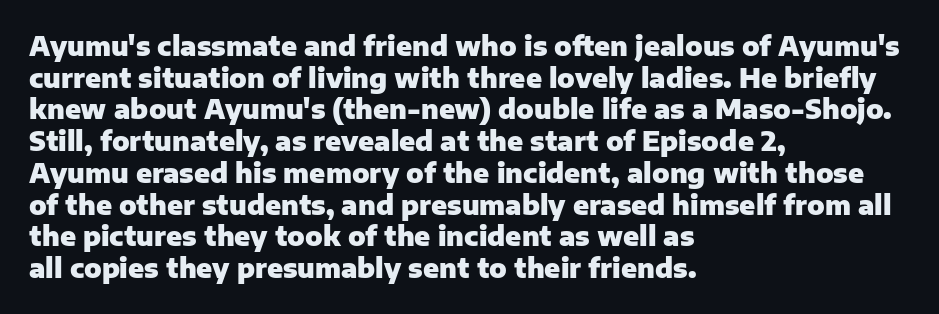
The image shows 26 px bold type, upright; set left-aligned, line spacing 1.22x, normal letter spacing, not underlined.
